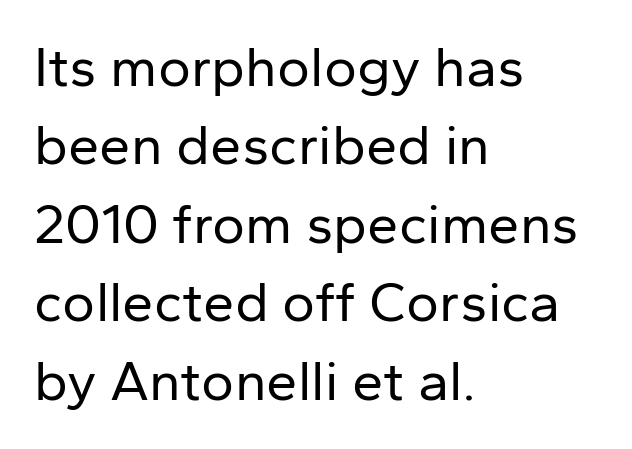
Q: Is the text bold? A: No.
Q: Is the text italic (slanted)? A: No, it is upright.
Q: Is the typeface a serif or a sans-serif typeface? A: Sans-serif.
Q: Is the text underlined? A: No.
Q: How is the paragraph aligned? A: Left-aligned.
Q: Is the spacing between letters normal or unusually wide? A: Normal.
Q: Is the spacing between lines tight, normal or loose? A: Normal.
Q: Width (condensed, normal, or wide)? A: Normal.
Q: Stroke contrast? A: Low.
Q: x-height? A: Medium.
Q: Monospaced? A: No.
